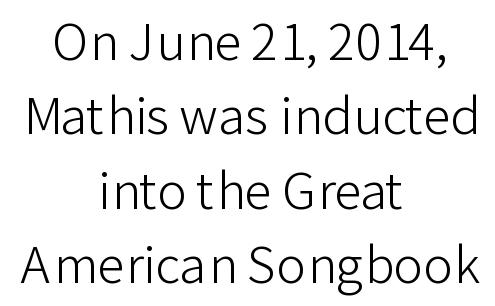
I'd call this a sans setting — the letters go barefoot. Reading down the column, the eye jumps a familiar distance to each next line. Caption: face not bold, strokes unweighted. Does the lettering tilt? It doesn't — this is upright. Horizontal alignment here is central, giving a formal, balanced look.
